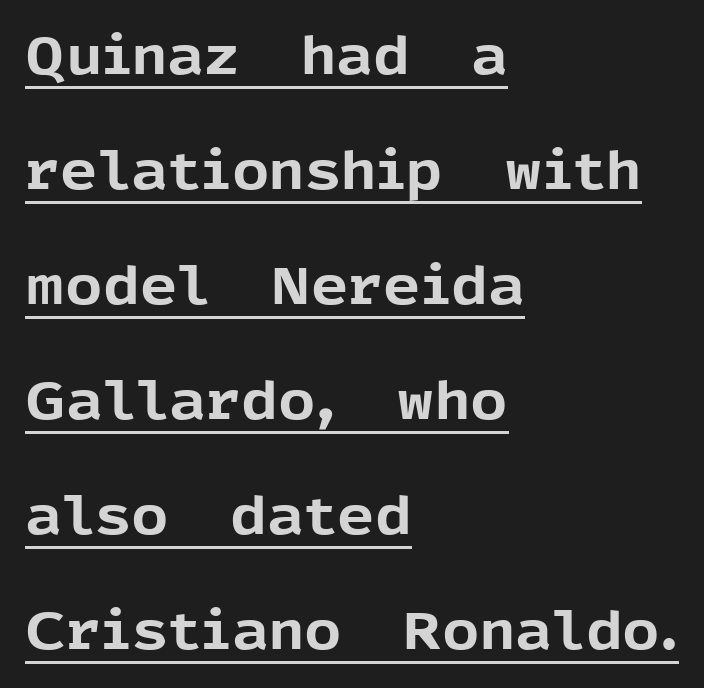
{"serif": "no", "italic": "no", "bold": "yes", "weight": "bold", "width": "normal", "x_height": "medium", "monospaced": "no", "underline": "yes", "align": "left", "line_spacing": "loose", "line_spacing_ratio": 2.21, "letter_spacing": "normal", "letter_spacing_em": 0.0, "glyph_px": 52}
